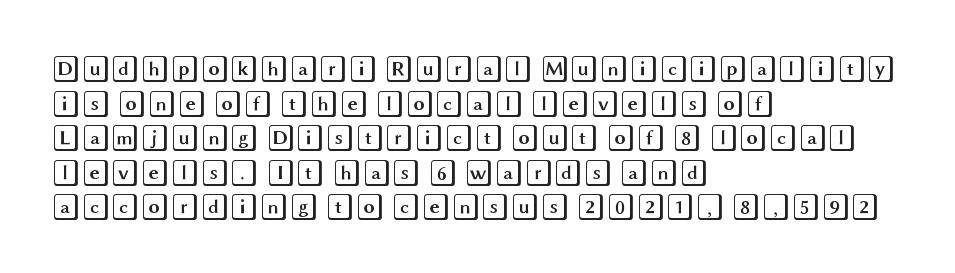
{"italic": "no", "underline": "no", "align": "left", "line_spacing": "normal", "line_spacing_ratio": 1.28, "letter_spacing": "normal", "letter_spacing_em": 0.0, "glyph_px": 27}
